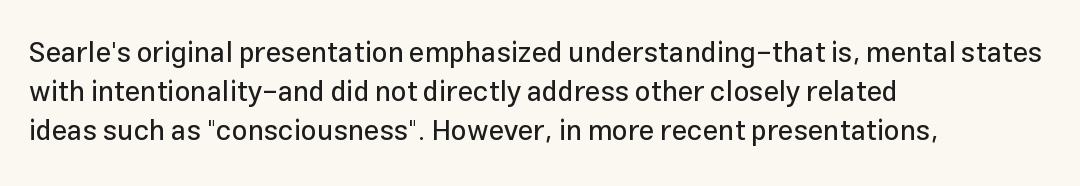
The image shows 28 px sans-serif type, upright; set left-aligned, normal line spacing (1.39x), normal letter spacing, not underlined; low stroke contrast and a medium x-height.
